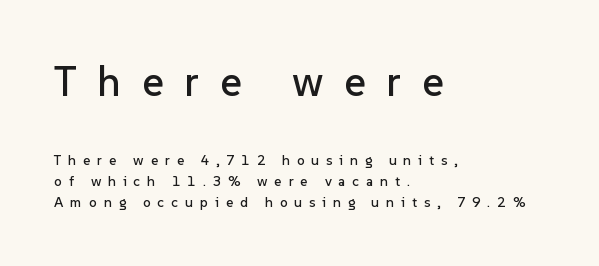
Q: Is the text italic (slanted)? A: No, it is upright.
Q: Is the typeface a serif or a sans-serif typeface? A: Sans-serif.
Q: Is the text underlined? A: No.
Q: How is the paragraph aligned? A: Left-aligned.
Q: Is the spacing between letters normal or unusually wide? A: Unusually wide.
Q: Is the spacing between lines tight, normal or loose? A: Normal.
Q: Which block of text is set in a larger size, the first (top) or the second (bottom)? A: The first (top) one.
Q: Width (condensed, normal, or wide)? A: Normal.
Q: Stroke contrast? A: Low.
Q: x-height? A: Medium.
Q: Monospaced? A: No.
